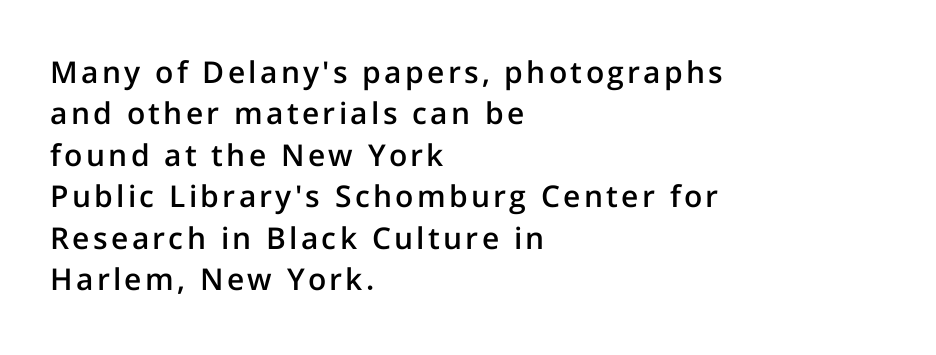
The image shows 30 px semibold sans-serif type, upright; set left-aligned, normal line spacing (1.38x), not underlined; low stroke contrast and a medium x-height.
